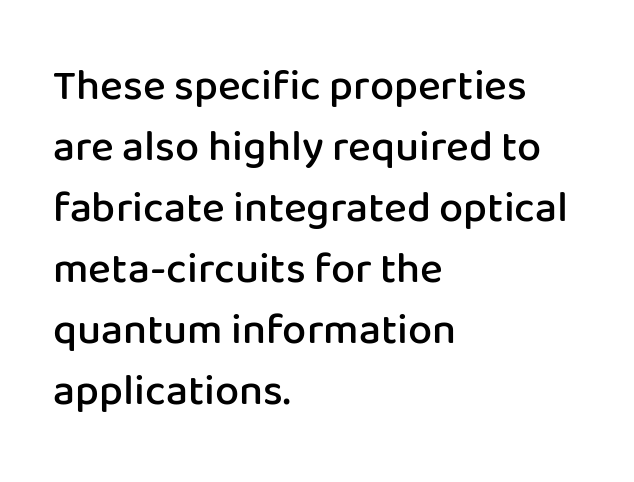
Q: Is the text bold? A: Semi-bold.
Q: Is the text italic (slanted)? A: No, it is upright.
Q: Is the typeface a serif or a sans-serif typeface? A: Sans-serif.
Q: Is the text underlined? A: No.
Q: How is the paragraph aligned? A: Left-aligned.
Q: Is the spacing between letters normal or unusually wide? A: Normal.
Q: Is the spacing between lines tight, normal or loose? A: Normal.
Q: Width (condensed, normal, or wide)? A: Normal.
Q: Stroke contrast? A: Low.
Q: x-height? A: Medium.
Q: Monospaced? A: No.
